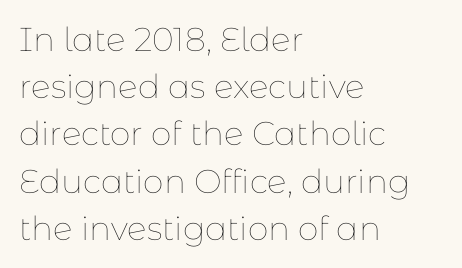
Here the designer chose a conventional face with non-uniform glyph widths. Horizontal bands of white between lines are of average thickness. Characters remain perfectly vertical along every line. No extra tracking has been applied to these lines. This sample is left-justified, so line endings fall wherever the words run out.
